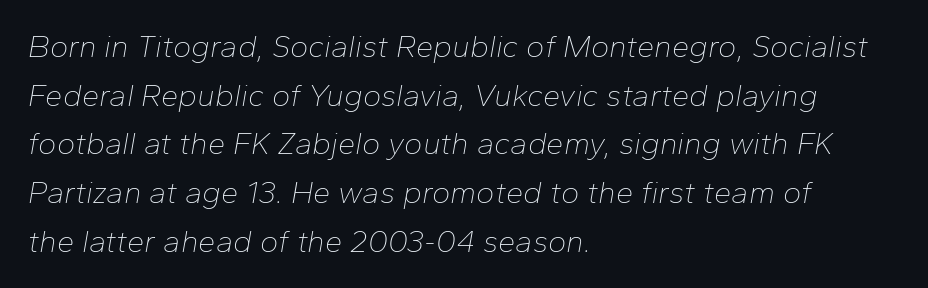
Q: Is the text bold? A: No.
Q: Is the text italic (slanted)? A: Yes, it leans right by about 10 degrees.
Q: Is the text underlined? A: No.
Q: How is the paragraph aligned? A: Left-aligned.
Q: Is the spacing between letters normal or unusually wide? A: Normal.
Q: Is the spacing between lines tight, normal or loose? A: Normal.
Q: Width (condensed, normal, or wide)? A: Normal.
Q: Stroke contrast? A: Low.
Q: x-height? A: Medium.
Q: Monospaced? A: No.
